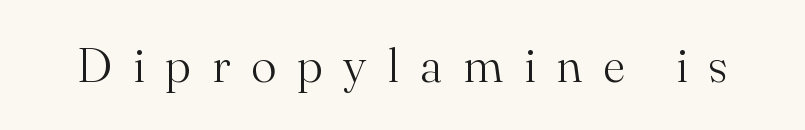
{"serif": "yes", "italic": "no", "bold": "no", "weight": "light", "width": "normal", "stroke_contrast": "medium", "x_height": "small", "monospaced": "no", "underline": "no", "letter_spacing": "wide", "letter_spacing_em": 0.43, "glyph_px": 48}
